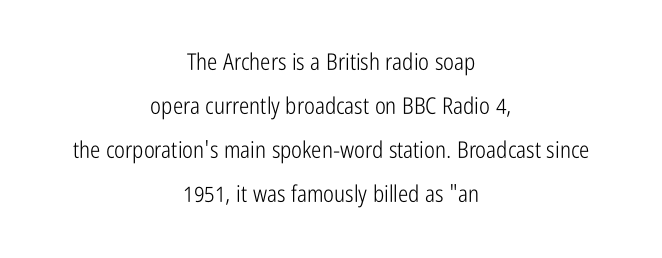
{"italic": "no", "bold": "no", "underline": "no", "align": "center", "line_spacing": "loose", "line_spacing_ratio": 1.91, "letter_spacing": "normal", "letter_spacing_em": 0.0, "glyph_px": 23}
